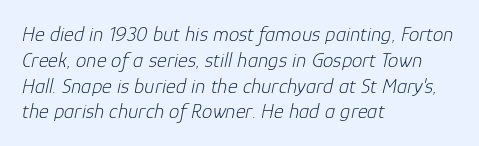
The image shows 21 px text type, italic (leaning right); set left-aligned, line spacing 1.23x, normal letter spacing, not underlined.
